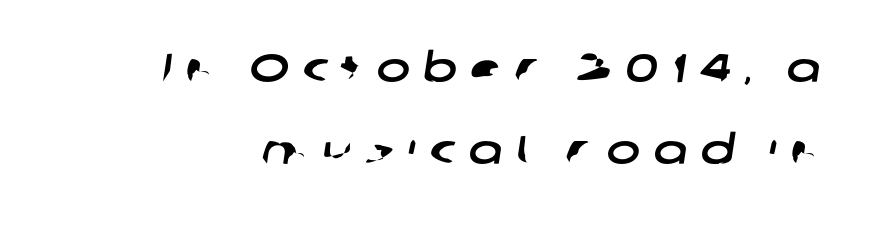
{"serif": "no", "width": "wide", "stroke_contrast": "low", "x_height": "medium", "monospaced": "no", "underline": "no", "line_spacing": "loose", "line_spacing_ratio": 2.06, "letter_spacing": "wide", "letter_spacing_em": 0.34, "glyph_px": 40}
